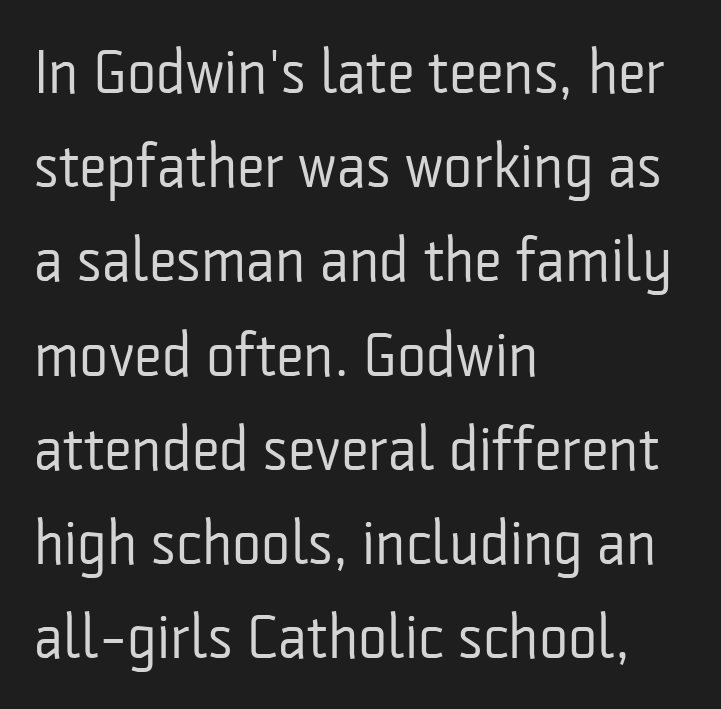
{"serif": "no", "italic": "no", "bold": "no", "weight": "regular", "width": "condensed", "stroke_contrast": "low", "x_height": "medium", "monospaced": "no", "underline": "no", "align": "left", "line_spacing": "normal", "line_spacing_ratio": 1.52, "letter_spacing": "normal", "letter_spacing_em": 0.0, "glyph_px": 62}
